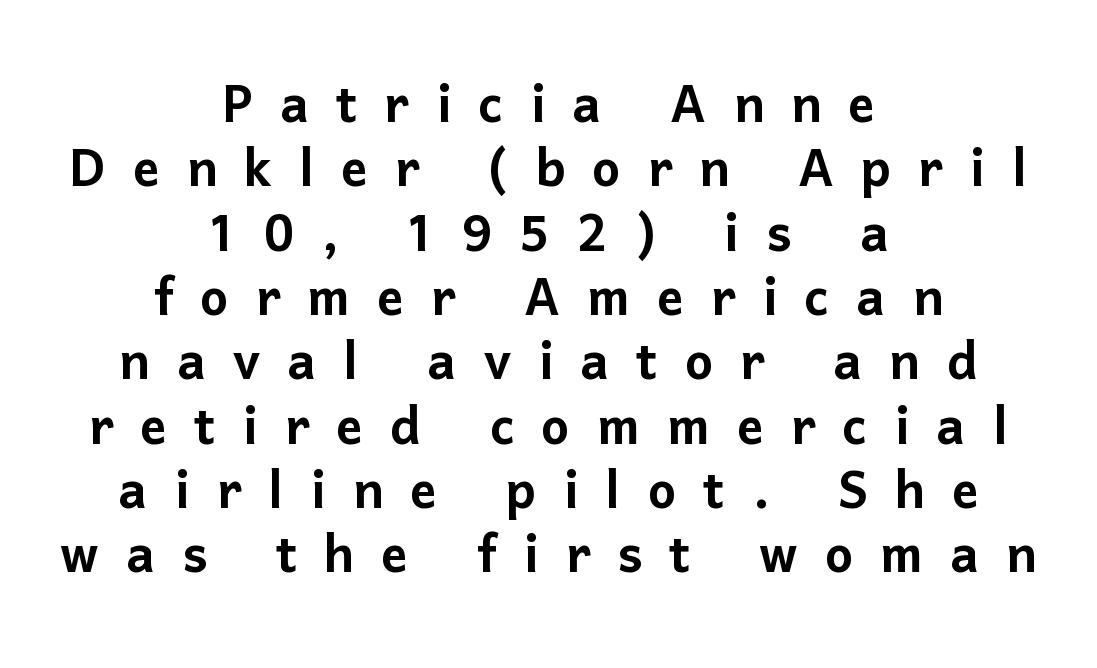
Q: Is the text italic (slanted)? A: No, it is upright.
Q: Is the typeface a serif or a sans-serif typeface? A: Sans-serif.
Q: Is the text underlined? A: No.
Q: How is the paragraph aligned? A: Centered.
Q: Is the spacing between letters normal or unusually wide? A: Unusually wide.
Q: Is the spacing between lines tight, normal or loose? A: Tight.
Q: Width (condensed, normal, or wide)? A: Normal.
Q: Stroke contrast? A: Low.
Q: x-height? A: Medium.
Q: Monospaced? A: No.
